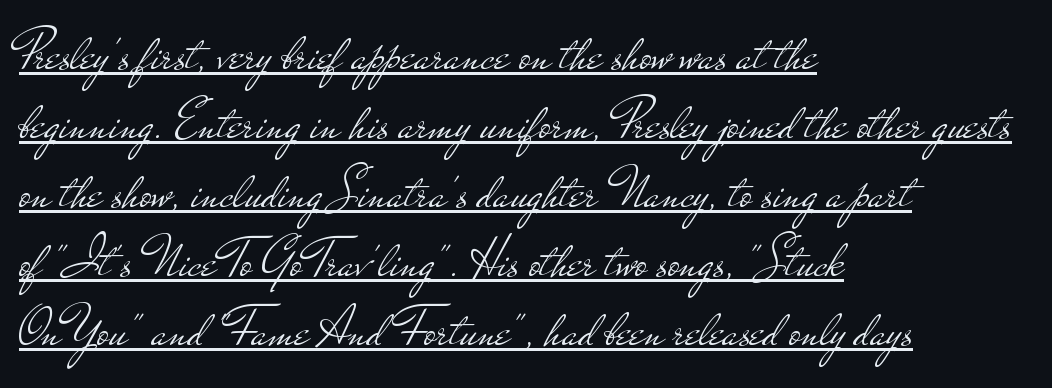
The image shows 56 px light, wide sans-serif type; set left-aligned, line spacing 1.23x, normal letter spacing, underlined; low stroke contrast and a small x-height.
